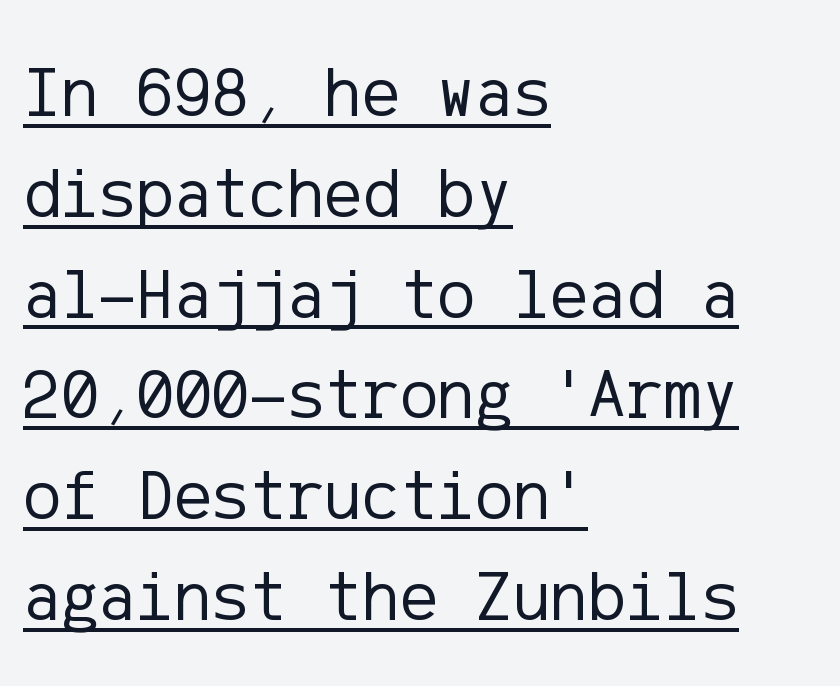
Q: Is the text bold? A: No.
Q: Is the text italic (slanted)? A: No, it is upright.
Q: Is the typeface a serif or a sans-serif typeface? A: Sans-serif.
Q: Is the text underlined? A: Yes.
Q: How is the paragraph aligned? A: Left-aligned.
Q: Is the spacing between letters normal or unusually wide? A: Normal.
Q: Is the spacing between lines tight, normal or loose? A: Normal.
Q: Width (condensed, normal, or wide)? A: Normal.
Q: Stroke contrast? A: Low.
Q: x-height? A: Medium.
